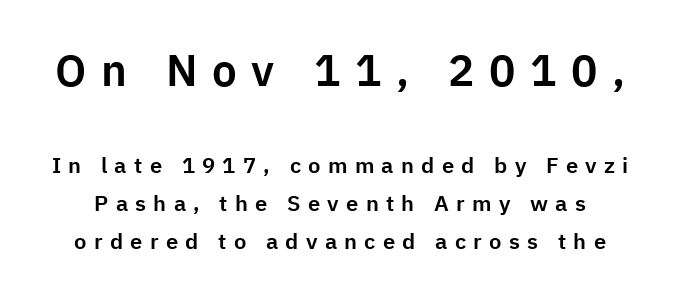
The image shows 44 px sans-serif type, upright; set line spacing 1.73x, unusually wide letter spacing (+0.33 em), not underlined; the first (top) block is 2.0x larger; low stroke contrast and a medium x-height.
